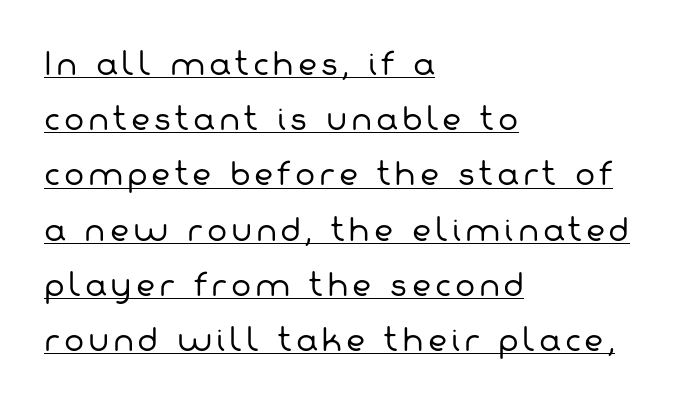
Bold? No — there's no thickening of the strokes. Note: no serifs on the glyphs. Which margin do the lines hug? The left one — the right edge is uneven. Beneath each row of characters lies a ruled line. Character widths vary here, with narrow letters taking less room than wide ones.
